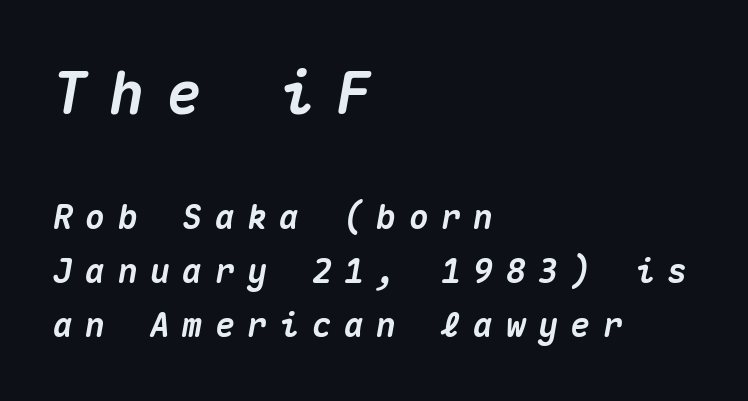
The image shows 58 px heavy type, italic (leaning right), monospaced; set left-aligned, normal line spacing (1.63x), unusually wide letter spacing (+0.38 em), not underlined; the first (top) block is 1.76x larger; medium stroke contrast and a medium x-height.
